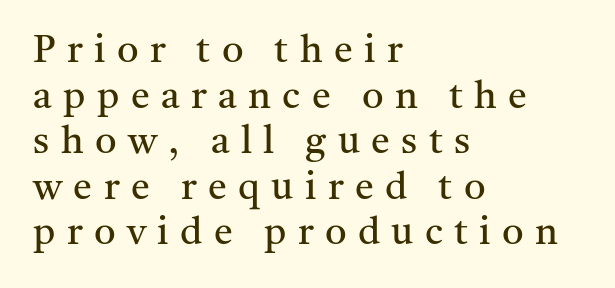
The image shows 38 px regular-weight serif type, upright; set left-aligned, line spacing 1.2x, unusually wide letter spacing (+0.3 em), not underlined; medium stroke contrast and a medium x-height.
